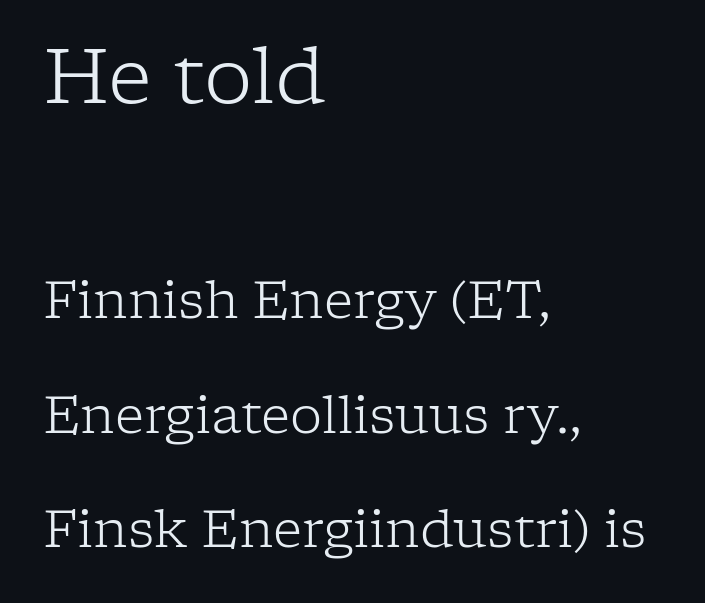
The image shows 77 px light serif type, upright; set left-aligned, loose line spacing (2.25x), normal letter spacing, not underlined; the first (top) block is 1.51x larger; low stroke contrast and a medium x-height.
